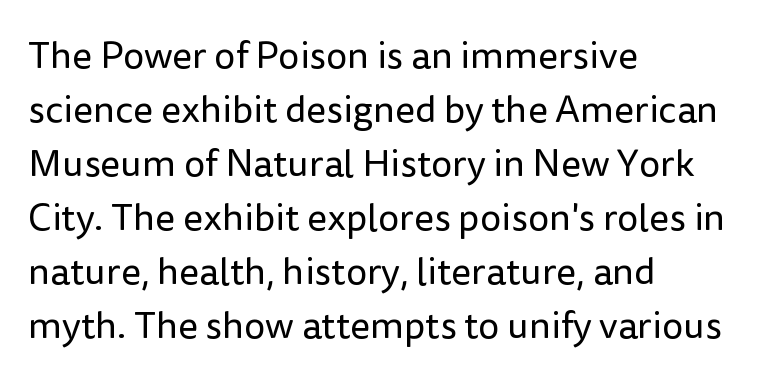
Q: Is the text bold? A: No.
Q: Is the text italic (slanted)? A: No, it is upright.
Q: Is the typeface a serif or a sans-serif typeface? A: Sans-serif.
Q: Is the text underlined? A: No.
Q: How is the paragraph aligned? A: Left-aligned.
Q: Is the spacing between letters normal or unusually wide? A: Normal.
Q: Is the spacing between lines tight, normal or loose? A: Normal.
Q: Width (condensed, normal, or wide)? A: Normal.
Q: Stroke contrast? A: Low.
Q: x-height? A: Medium.
Q: Monospaced? A: No.
